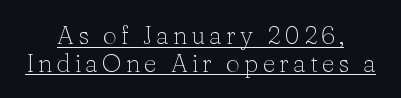
The image shows 25 px text type, upright; set centered, tight line spacing (1.11x), underlined.
